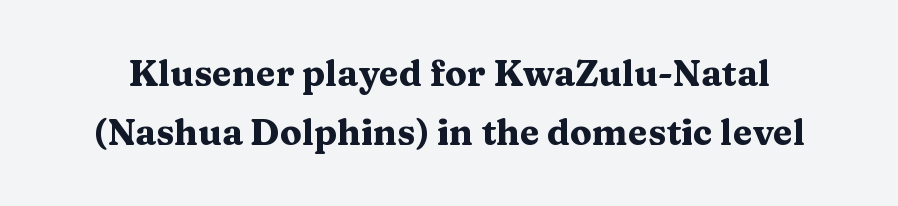
The image shows 36 px heavy, wide serif type, upright; set normal line spacing (1.64x), normal letter spacing, not underlined; medium stroke contrast and a medium x-height.
